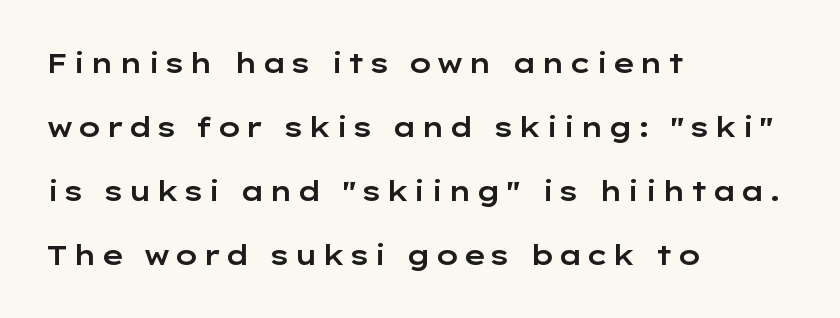
Q: Is the text italic (slanted)? A: No, it is upright.
Q: Is the text underlined? A: No.
Q: How is the paragraph aligned? A: Left-aligned.
Q: Is the spacing between lines tight, normal or loose? A: Loose.
